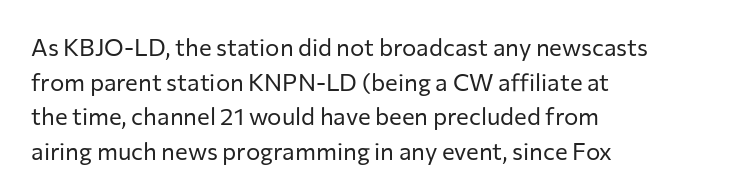
The image shows 24 px text type, upright; set left-aligned, normal line spacing (1.44x), normal letter spacing, not underlined.
